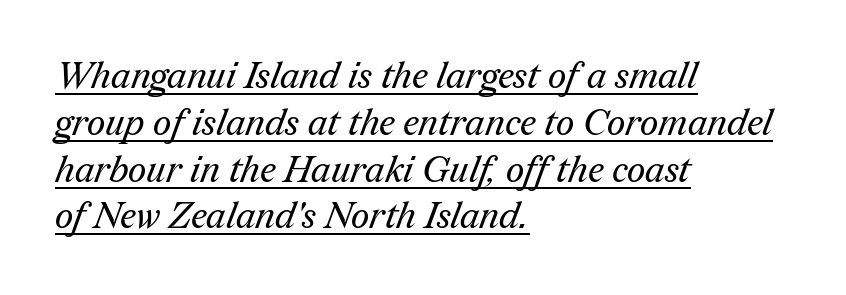
Q: Is the text bold? A: No.
Q: Is the typeface a serif or a sans-serif typeface? A: Serif.
Q: Is the text underlined? A: Yes.
Q: How is the paragraph aligned? A: Left-aligned.
Q: Is the spacing between letters normal or unusually wide? A: Normal.
Q: Is the spacing between lines tight, normal or loose? A: Normal.
Q: Width (condensed, normal, or wide)? A: Normal.
Q: Stroke contrast? A: Medium.
Q: x-height? A: Medium.
Q: Monospaced? A: No.
